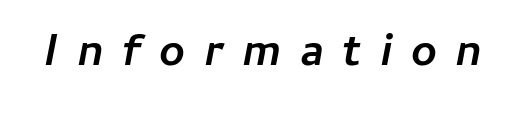
Typesetter's note: full bold, strokes at maximum text heaviness. The space directly below the letters is spotless. Here the designer chose a conventional face with non-uniform glyph widths. Look at the tracking — it's clearly loosened, letters drifting apart. Looking at the ascenders, they clearly lean.
